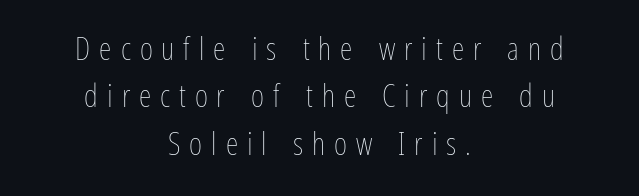
Q: Is the text bold? A: No.
Q: Is the text italic (slanted)? A: No, it is upright.
Q: Is the text underlined? A: No.
Q: How is the paragraph aligned? A: Centered.
Q: Is the spacing between letters normal or unusually wide? A: Unusually wide.
Q: Is the spacing between lines tight, normal or loose? A: Normal.
Q: Width (condensed, normal, or wide)? A: Condensed.
Q: Stroke contrast? A: Low.
Q: x-height? A: Medium.
Q: Monospaced? A: No.
